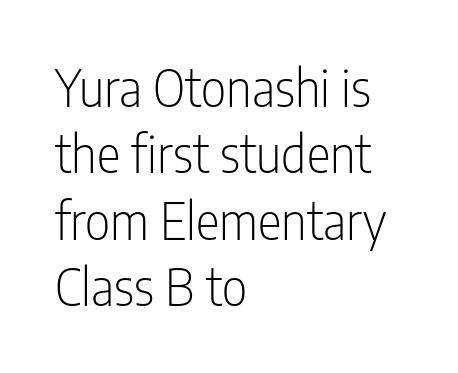
{"serif": "no", "italic": "no", "bold": "no", "weight": "light", "width": "condensed", "stroke_contrast": "low", "x_height": "medium", "monospaced": "no", "underline": "no", "align": "left", "line_spacing": "normal", "line_spacing_ratio": 1.33, "letter_spacing": "normal", "letter_spacing_em": 0.0, "glyph_px": 50}
